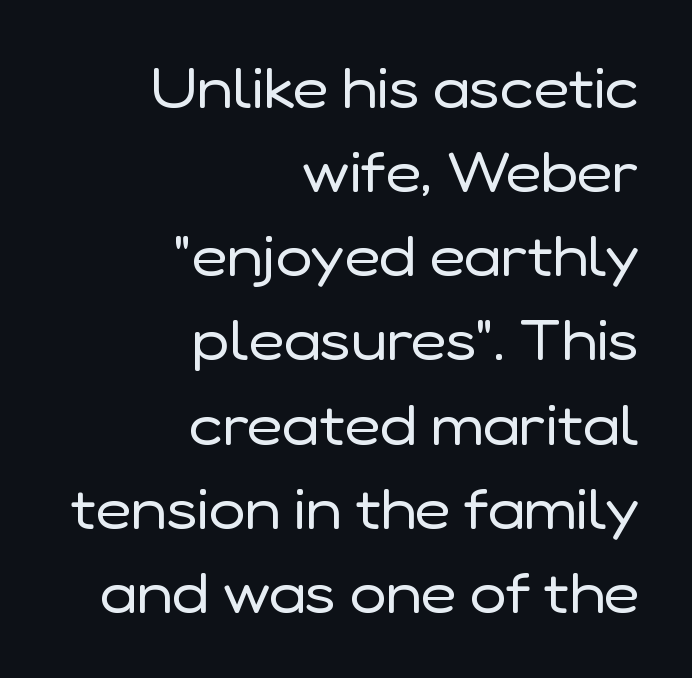
Q: Is the text bold? A: No.
Q: Is the text italic (slanted)? A: No, it is upright.
Q: Is the typeface a serif or a sans-serif typeface? A: Sans-serif.
Q: Is the text underlined? A: No.
Q: How is the paragraph aligned? A: Right-aligned.
Q: Is the spacing between letters normal or unusually wide? A: Normal.
Q: Is the spacing between lines tight, normal or loose? A: Normal.
Q: Width (condensed, normal, or wide)? A: Normal.
Q: Stroke contrast? A: Low.
Q: x-height? A: Medium.
Q: Monospaced? A: No.
